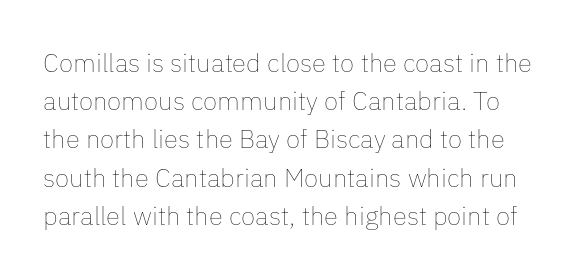
{"italic": "no", "bold": "no", "underline": "no", "line_spacing": "normal", "line_spacing_ratio": 1.47, "letter_spacing": "normal", "letter_spacing_em": 0.0, "glyph_px": 26}
